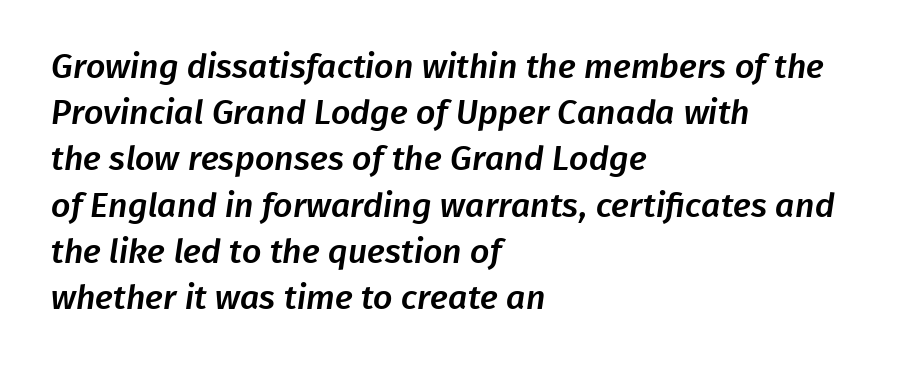
The image shows 34 px sans-serif type; set left-aligned, normal line spacing (1.36x), normal letter spacing, not underlined; low stroke contrast and a medium x-height.
